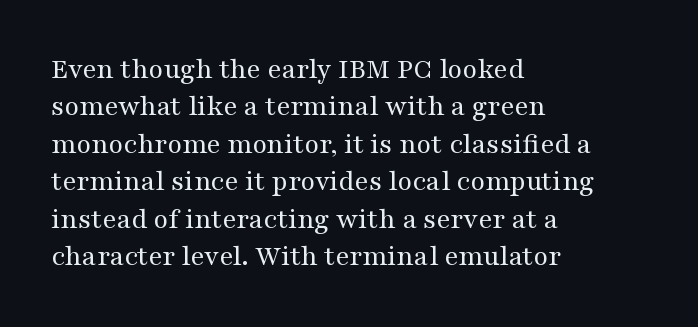
Q: Is the text bold? A: No.
Q: Is the text italic (slanted)? A: No, it is upright.
Q: Is the typeface a serif or a sans-serif typeface? A: Serif.
Q: Is the text underlined? A: No.
Q: How is the paragraph aligned? A: Left-aligned.
Q: Is the spacing between letters normal or unusually wide? A: Normal.
Q: Is the spacing between lines tight, normal or loose? A: Normal.
Q: Width (condensed, normal, or wide)? A: Wide.
Q: Stroke contrast? A: Medium.
Q: x-height? A: Medium.
Q: Monospaced? A: No.
